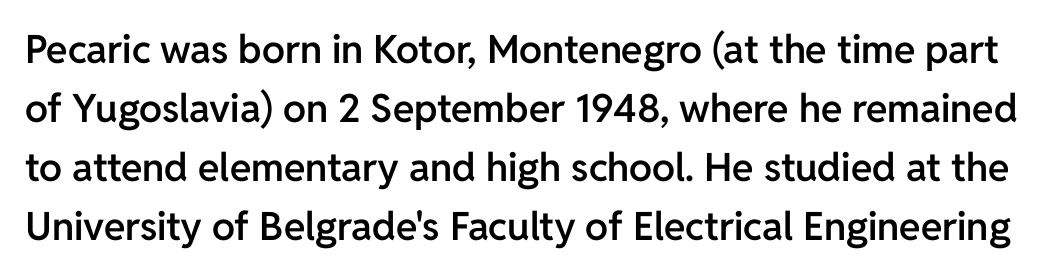
Underlining? Definitely not there. Rendered with straight, roman letterforms. The passage shown has conventional tracking throughout. Moderately thickened strokes mark this as semibold type. No feet cap the strokes, marking this as sans-serif type. Looks like regular typesetting: each glyph gets only the width it needs.
